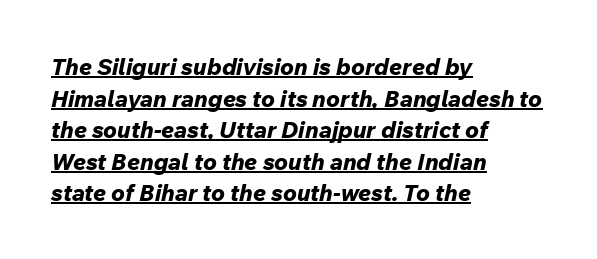
{"italic": "yes", "lean": "right", "slant_degrees": 12, "bold": "yes", "underline": "yes", "align": "left", "line_spacing": "normal", "line_spacing_ratio": 1.37, "letter_spacing": "normal", "letter_spacing_em": 0.0, "glyph_px": 23}
